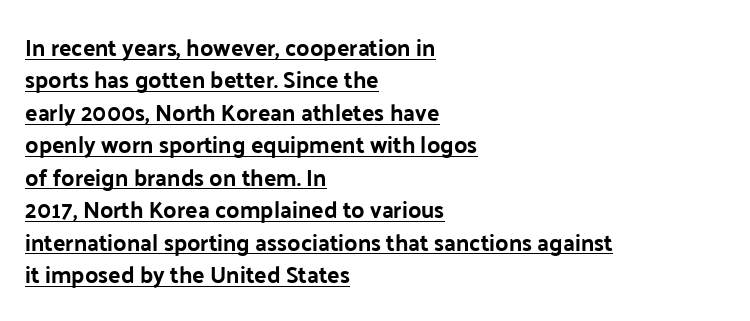
Q: Is the text italic (slanted)? A: No, it is upright.
Q: Is the text underlined? A: Yes.
Q: How is the paragraph aligned? A: Left-aligned.
Q: Is the spacing between letters normal or unusually wide? A: Normal.
Q: Is the spacing between lines tight, normal or loose? A: Normal.
